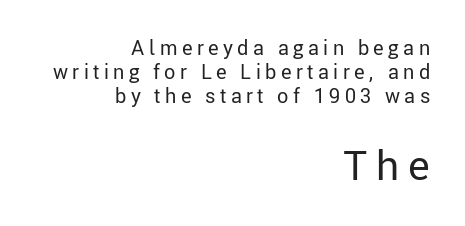
The image shows 41 px regular-weight sans-serif type, upright; set right-aligned, line spacing 1.2x, unusually wide letter spacing (+0.22 em), not underlined; the second (bottom) block is 2.05x larger; low stroke contrast and a medium x-height.
